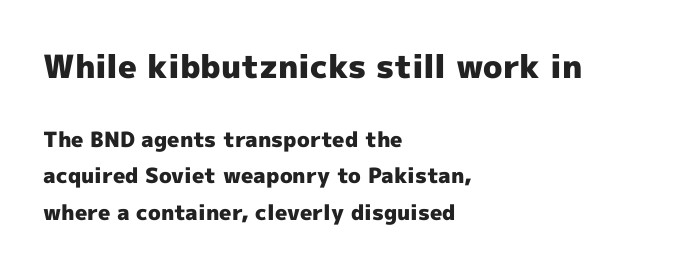
The foot of each line stays bare and open. Serif or sans? Sans — the stroke terminals are bare. Visually, the top section dominates because its glyphs are scaled up. Rendered with straight, roman letterforms.
